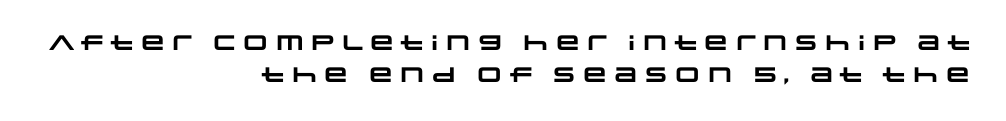
Q: Is the text bold? A: Yes.
Q: Is the text underlined? A: No.
Q: How is the paragraph aligned? A: Right-aligned.
Q: Is the spacing between letters normal or unusually wide? A: Normal.
Q: Is the spacing between lines tight, normal or loose? A: Normal.
